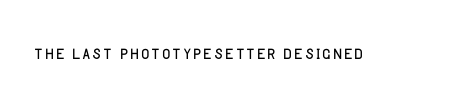
Q: Is the text bold? A: No.
Q: Is the text italic (slanted)? A: No, it is upright.
Q: Is the text underlined? A: No.
Q: Is the spacing between letters normal or unusually wide? A: Normal.
